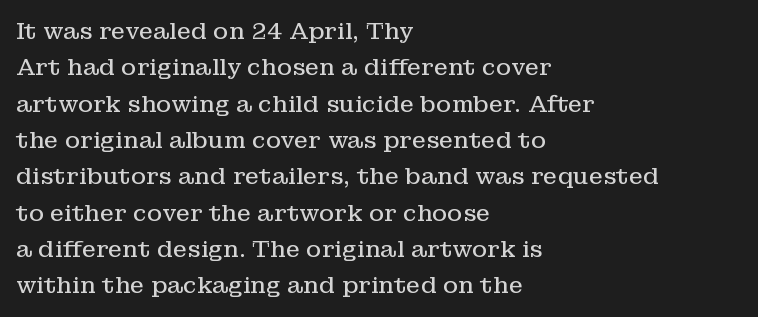
The image shows 23 px text type, upright; set left-aligned, normal line spacing (1.58x), normal letter spacing, not underlined.
